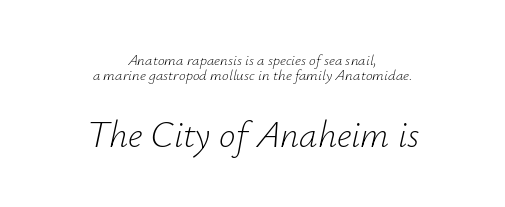
Whoever set this made the second block the dominant, larger element. Short and long lines alike share a common midpoint. This sample trades vertical openness for compactness between lines. Unbolded letterforms with no extra heft. The passage shown is not underscored anywhere.
